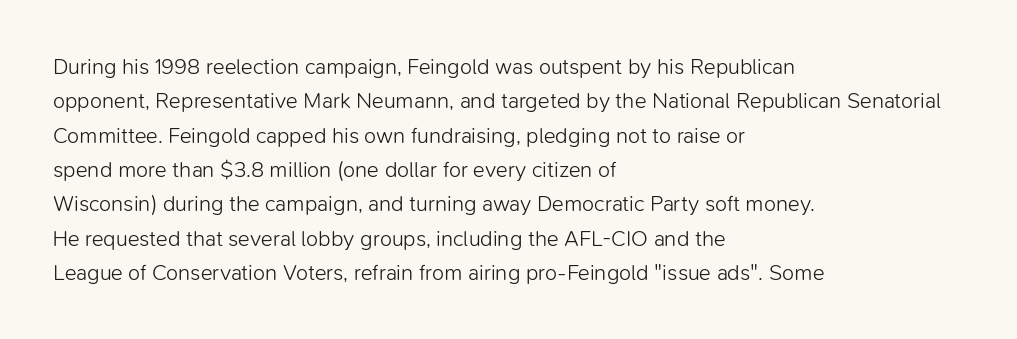
The image shows 22 px text type, upright; set left-aligned, normal line spacing (1.56x), normal letter spacing, not underlined.
